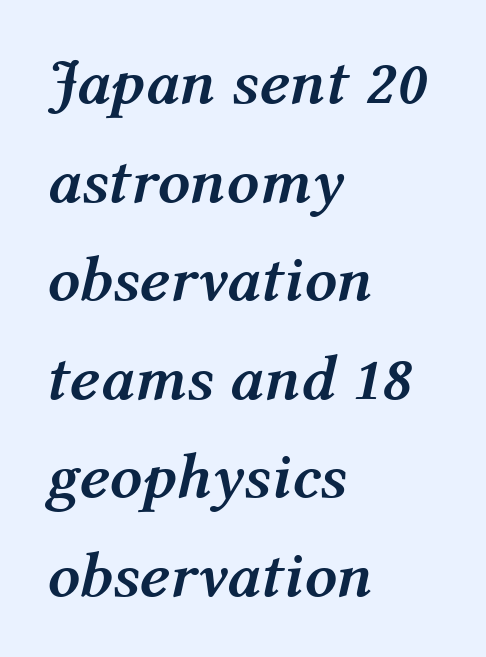
Q: Is the text bold? A: Yes.
Q: Is the text italic (slanted)? A: Yes, it leans right by about 12 degrees.
Q: Is the text underlined? A: No.
Q: How is the paragraph aligned? A: Left-aligned.
Q: Is the spacing between letters normal or unusually wide? A: Normal.
Q: Is the spacing between lines tight, normal or loose? A: Normal.
Q: Width (condensed, normal, or wide)? A: Normal.
Q: Stroke contrast? A: Medium.
Q: x-height? A: Medium.
Q: Monospaced? A: No.
